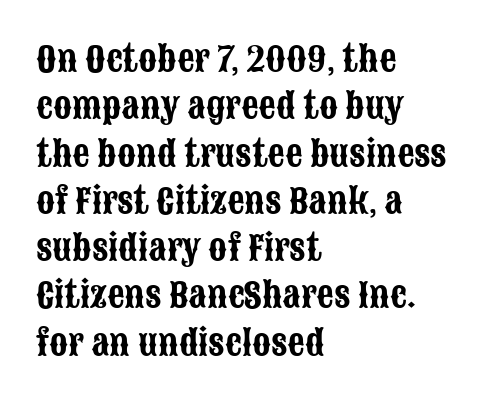
Beneath every word, the page is bare. The lettering stays uniformly vertical, giving the passage a roman look. One-word summary of the alignment: left. To sum up the face: it is a sans, with no serifs. Tracking here is standard; glyphs follow each other at the usual distance.
